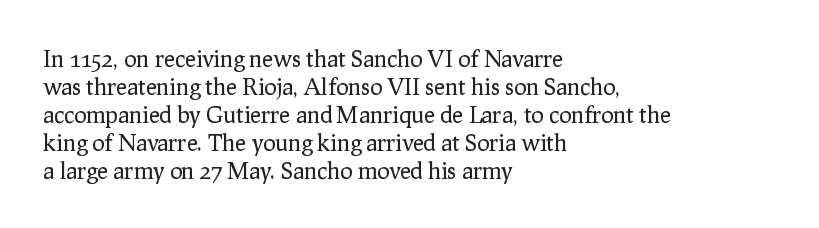
{"italic": "no", "bold": "no", "underline": "no", "align": "left", "line_spacing_ratio": 1.22, "letter_spacing": "normal", "letter_spacing_em": 0.0, "glyph_px": 23}
